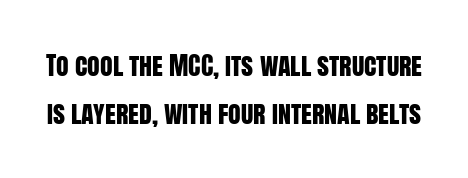
Do the letters lean? They stand straight. This sample uses plain, unmodified letter spacing. A bare baseline throughout the passage.
